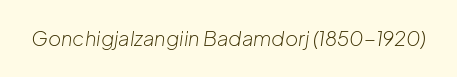
The image shows 20 px text type, italic (leaning right); set normal letter spacing, not underlined.
